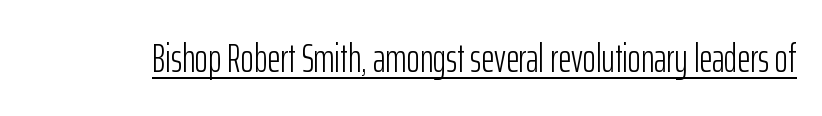
Honestly, the underline is the first thing you notice here. These lines are rendered in a variable-pitch font. Is there any slant? The stems are plumb. Stroke terminals: plain, sans-serif. Counters stay open thanks to moderate or lighter strokes. Nothing unusual about the tracking: characters are spaced as the font intends.
